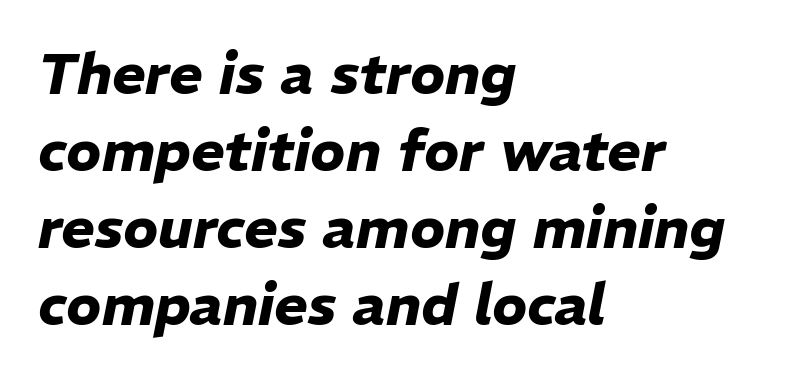
The image shows 57 px heavy type, italic (leaning right); set left-aligned, normal line spacing (1.35x), normal letter spacing, not underlined; low stroke contrast and a medium x-height.
